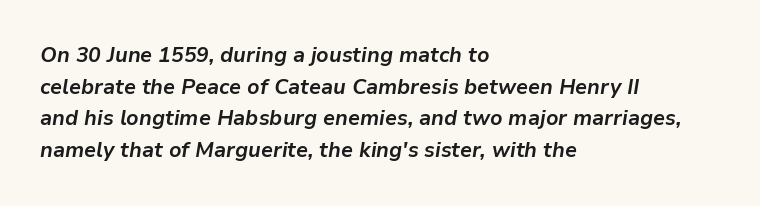
Q: Is the text bold? A: Yes.
Q: Is the text italic (slanted)? A: Yes, it leans right by about 9 degrees.
Q: Is the text underlined? A: No.
Q: How is the paragraph aligned? A: Left-aligned.
Q: Is the spacing between letters normal or unusually wide? A: Normal.
Q: Is the spacing between lines tight, normal or loose? A: Normal.
